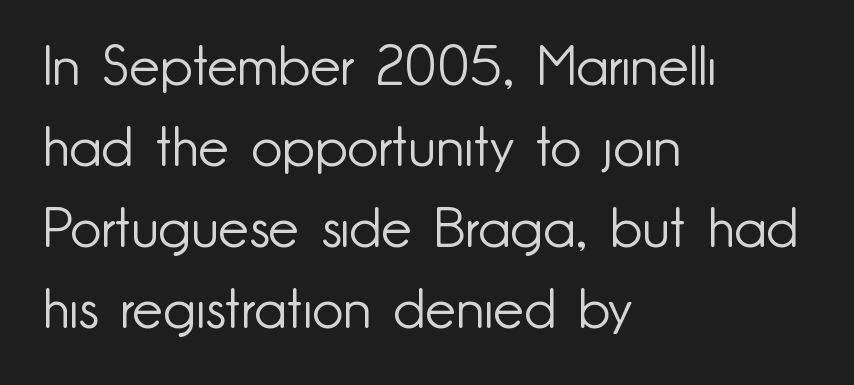
Q: Is the text bold? A: No.
Q: Is the text italic (slanted)? A: No, it is upright.
Q: Is the typeface a serif or a sans-serif typeface? A: Sans-serif.
Q: Is the text underlined? A: No.
Q: How is the paragraph aligned? A: Left-aligned.
Q: Is the spacing between letters normal or unusually wide? A: Normal.
Q: Is the spacing between lines tight, normal or loose? A: Normal.
Q: Width (condensed, normal, or wide)? A: Normal.
Q: Stroke contrast? A: Low.
Q: x-height? A: Small.
Q: Monospaced? A: No.
